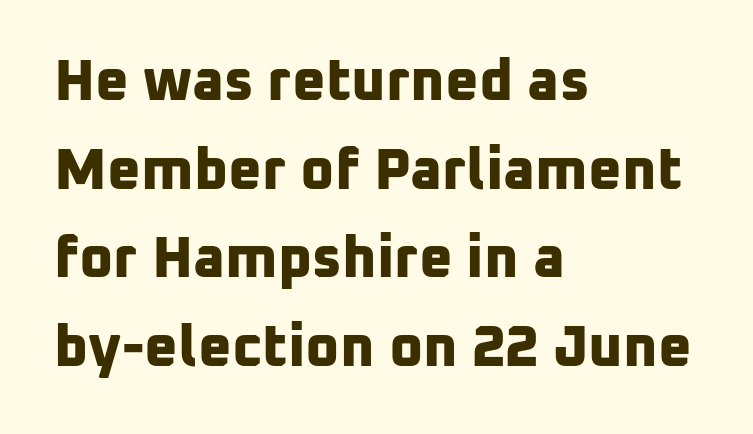
This sample uses a sans-serif face. Nobody touched the tracking dial on this one. Whoever set this chose a conventional vertical rhythm. The passage is arranged the way most books set body copy — flush left. Strong, thick strokes mark this as bold type.
